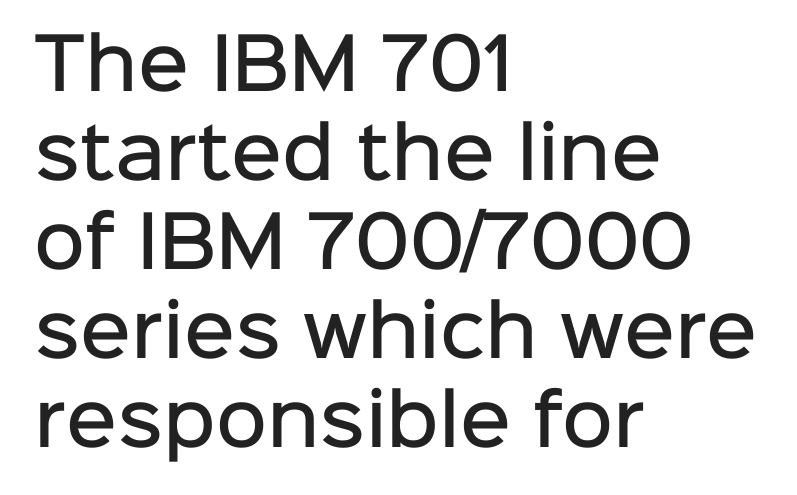
This sample has the flowing, uneven cadence of proportional lettering. Is the block centered? No — it sits flush against the left margin. What's the leading like? Ordinary, nothing unusual. If you drew a line through each stem, it would be perfectly vertical.
